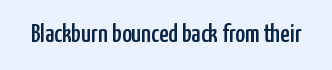
{"italic": "no", "underline": "no", "letter_spacing": "normal", "letter_spacing_em": 0.0, "glyph_px": 26}
